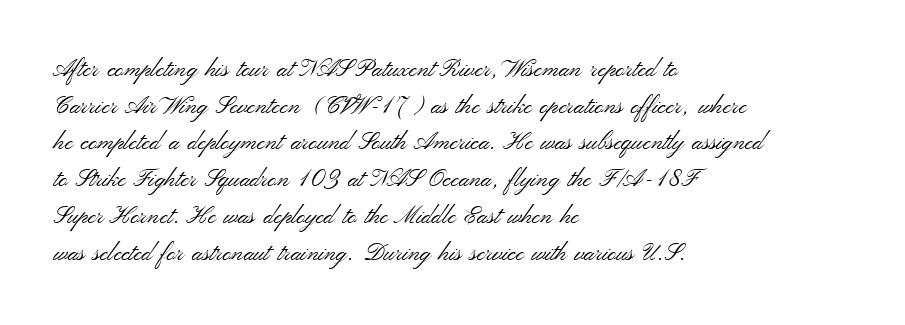
Standard letterfit; no display-style spreading of the glyphs. No chunkiness to these letters — they're not bold. Does the copy run flush right? No — it runs flush left.
